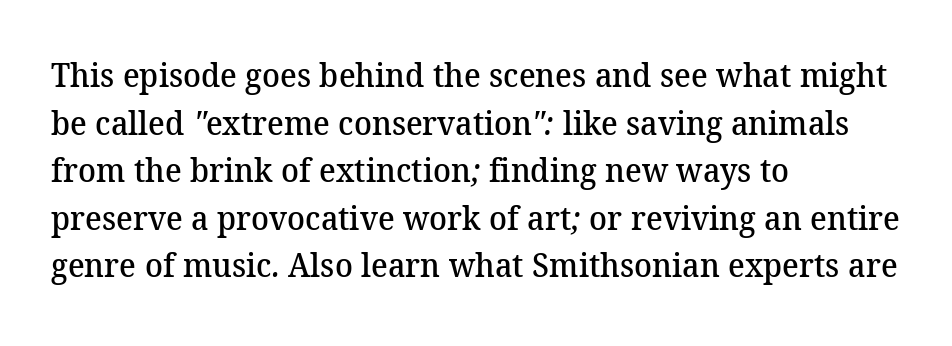
This sample has the flowing, uneven cadence of proportional lettering. Letters rest on an invisible, unmarked baseline. The strokes are fattened partway — semibold, not bold. The font family rendered here belongs to the serif group. Short note: letters normally spaced. In terms of leading, this rendering sits right in the middle.
